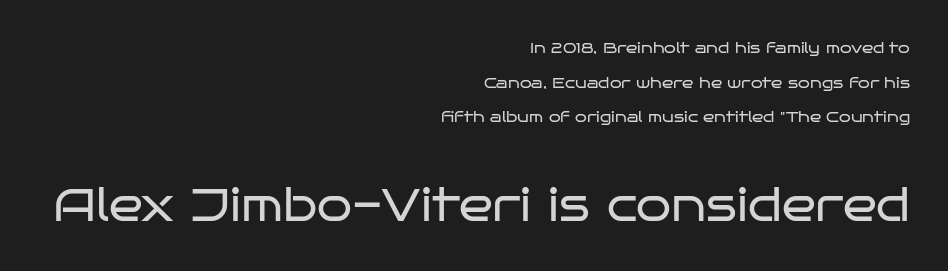
{"serif": "no", "italic": "no", "bold": "no", "weight": "regular", "width": "wide", "stroke_contrast": "low", "x_height": "large", "monospaced": "no", "underline": "no", "align": "right", "line_spacing": "loose", "line_spacing_ratio": 2.31, "letter_spacing": "normal", "letter_spacing_em": 0.0, "larger_block": "second", "size_ratio": 3.0, "glyph_px": 45}
